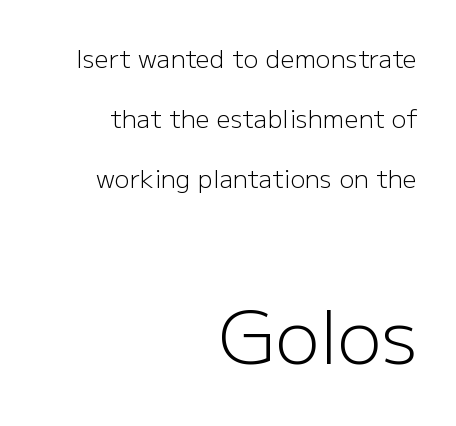
The image shows 74 px light sans-serif type, upright; set right-aligned, loose line spacing (2.4x), normal letter spacing, not underlined; the second (bottom) block is 2.96x larger; low stroke contrast and a medium x-height.
